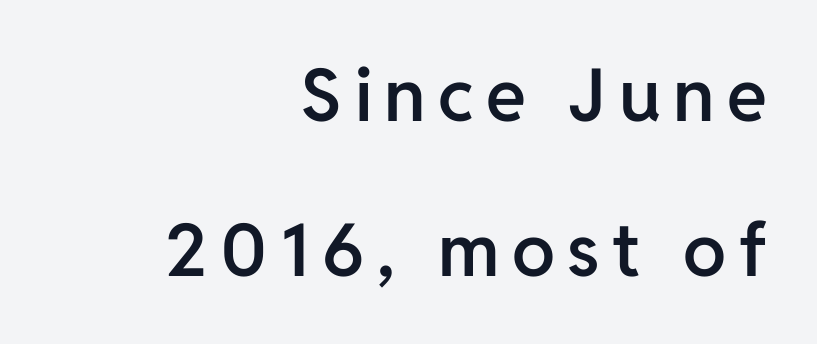
Line spacing here is loose. Font category for this specimen: sans-serif. Plain, unruled lines of type. One-word summary of the alignment: right. The rendering uses natural spacing where letterforms have individual widths. These lines carry some extra weight — a demibold, not a full bold.
